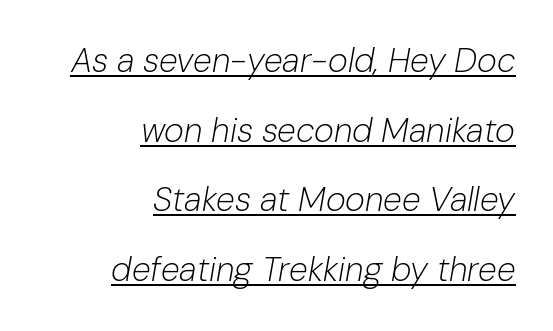
{"italic": "yes", "lean": "right", "slant_degrees": 10, "bold": "no", "weight": "light", "width": "normal", "stroke_contrast": "low", "x_height": "medium", "monospaced": "no", "underline": "yes", "align": "right", "line_spacing": "loose", "line_spacing_ratio": 2.05, "letter_spacing": "normal", "letter_spacing_em": 0.0, "glyph_px": 34}
